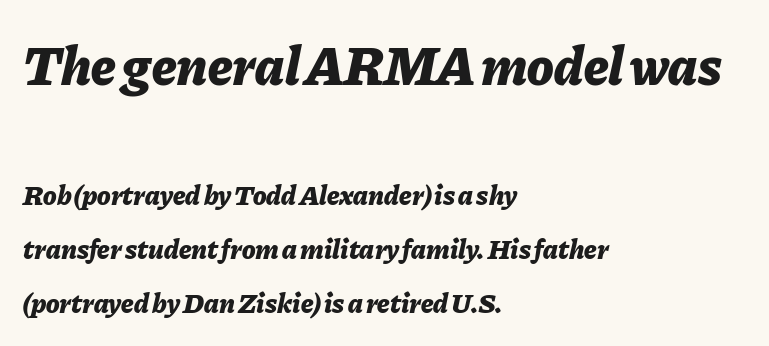
The rendering uses a large line-height, opening up the rows. Scale decreases going downward across the two blocks. Letter spacing: default. The rag falls on the right side of this text block.
